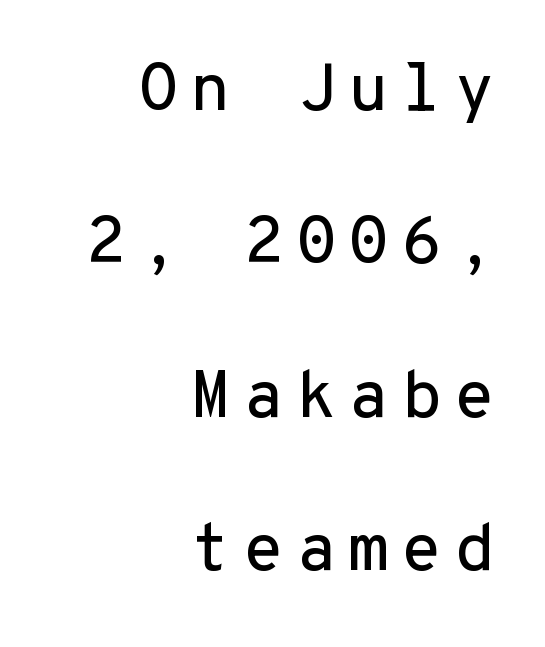
Q: Is the text italic (slanted)? A: No, it is upright.
Q: Is the typeface a serif or a sans-serif typeface? A: Sans-serif.
Q: Is the text underlined? A: No.
Q: How is the paragraph aligned? A: Right-aligned.
Q: Is the spacing between lines tight, normal or loose? A: Loose.
Q: Width (condensed, normal, or wide)? A: Normal.
Q: Stroke contrast? A: Low.
Q: x-height? A: Medium.
Q: Monospaced? A: Yes.
